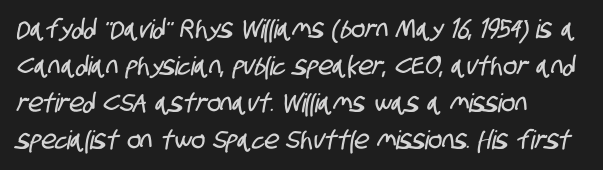
Q: Is the text underlined? A: No.
Q: How is the paragraph aligned? A: Left-aligned.
Q: Is the spacing between letters normal or unusually wide? A: Normal.
Q: Is the spacing between lines tight, normal or loose? A: Normal.
